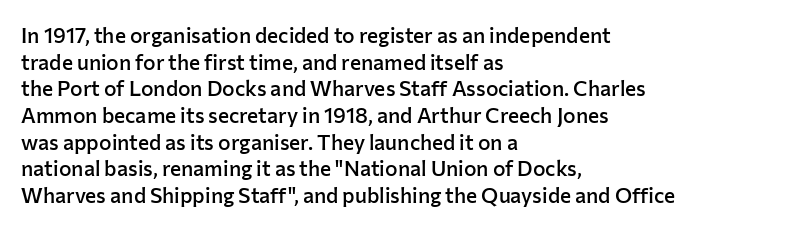
Casual observation: everything's shoved over to the left. Horizontal bands of white between lines are of average thickness. Tracking value appears to be zero — textbook default spacing. The letters stand straight up with perfectly vertical stems. Compared with an ordinary text face, these strokes are moderately heavier — a semibold. Anything drawn beneath the words? Only blank space.
